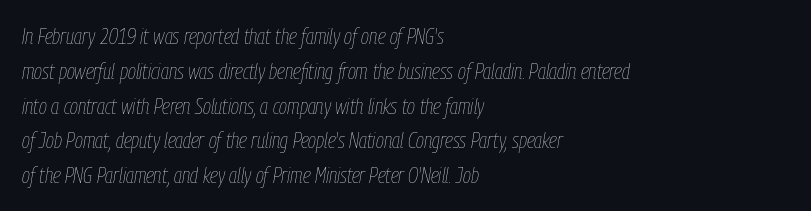
The image shows 22 px text type, italic (leaning right); set left-aligned, normal line spacing (1.58x), normal letter spacing, not underlined.
